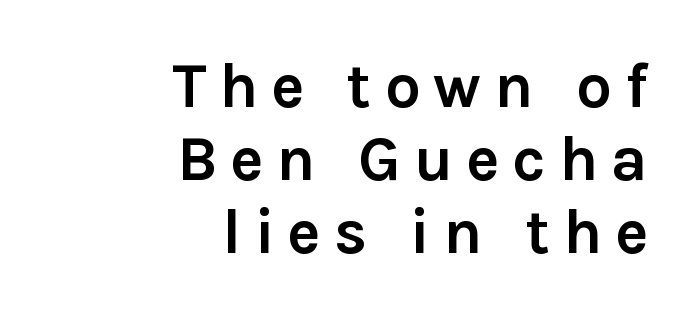
The image shows 63 px semibold sans-serif type, upright; set right-aligned, line spacing 1.16x, unusually wide letter spacing (+0.21 em), not underlined; a medium x-height.
